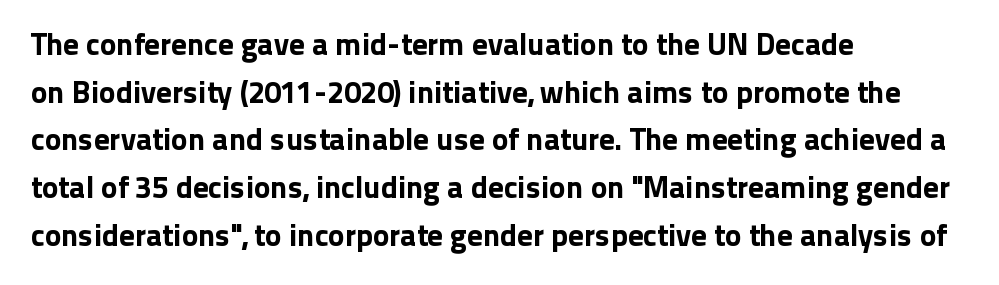
{"serif": "no", "italic": "no", "width": "normal", "stroke_contrast": "low", "x_height": "medium", "monospaced": "no", "underline": "no", "align": "left", "line_spacing": "normal", "line_spacing_ratio": 1.54, "letter_spacing": "normal", "letter_spacing_em": 0.0, "glyph_px": 31}
